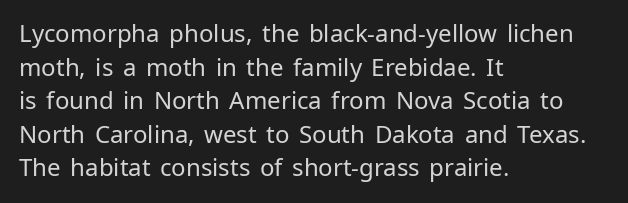
{"italic": "no", "bold": "no", "underline": "no", "align": "left", "line_spacing": "normal", "line_spacing_ratio": 1.4, "letter_spacing": "normal", "letter_spacing_em": 0.0, "glyph_px": 24}
